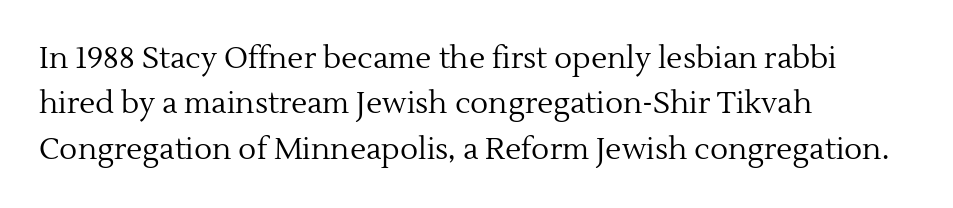
Q: Is the text bold? A: No.
Q: Is the text italic (slanted)? A: No, it is upright.
Q: Is the typeface a serif or a sans-serif typeface? A: Serif.
Q: Is the text underlined? A: No.
Q: How is the paragraph aligned? A: Left-aligned.
Q: Is the spacing between letters normal or unusually wide? A: Normal.
Q: Is the spacing between lines tight, normal or loose? A: Normal.
Q: Width (condensed, normal, or wide)? A: Normal.
Q: x-height? A: Medium.
Q: Monospaced? A: No.
